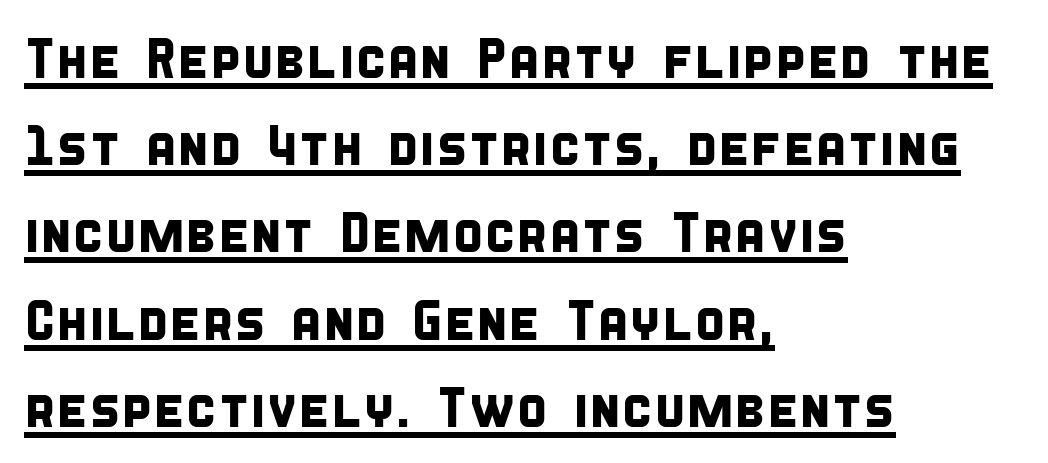
Q: Is the typeface a serif or a sans-serif typeface? A: Sans-serif.
Q: Is the text underlined? A: Yes.
Q: How is the paragraph aligned? A: Left-aligned.
Q: Is the spacing between letters normal or unusually wide? A: Normal.
Q: Is the spacing between lines tight, normal or loose? A: Normal.
Q: Width (condensed, normal, or wide)? A: Condensed.
Q: Stroke contrast? A: Low.
Q: x-height? A: Large.
Q: Monospaced? A: No.
